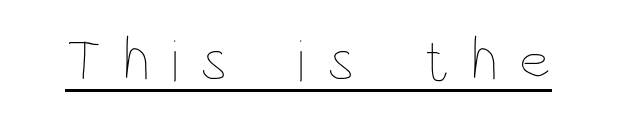
The image shows 60 px thin, condensed type, upright; set unusually wide letter spacing (+0.36 em), underlined; low stroke contrast and a large x-height.
